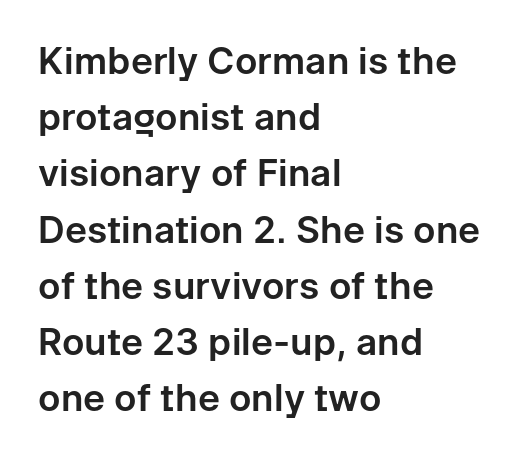
Tall strokes in this sample are plumb rather than angled. Every row of glyphs begins at an identical x-position on the left. Each letter keeps its own natural width here, so spacing adapts to shape. A typesetter would label this face a sans.
